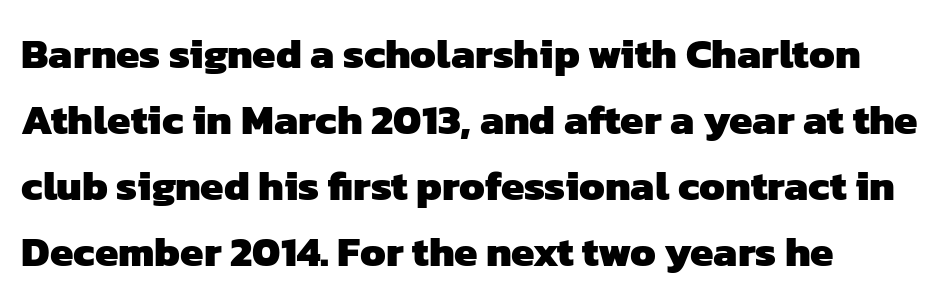
Horizontal bands of white between lines are of average thickness. Underline: absent. Weight check: bold — yes, fully. This rendering uses left alignment, leaving the right contour irregular. The letters carry no serifs — their stems end cleanly without finishing strokes. The letters advance in unequal steps, a hallmark of proportional type.
